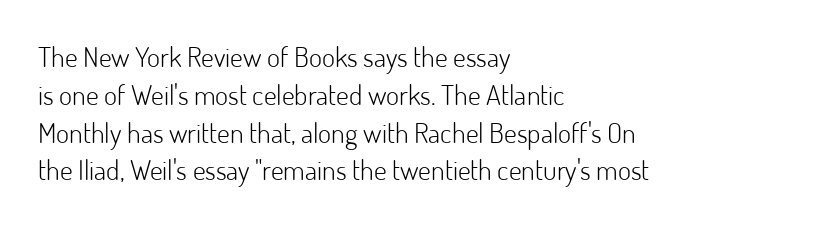
The image shows 28 px light sans-serif type, upright; set left-aligned, normal line spacing (1.35x), normal letter spacing, not underlined; low stroke contrast and a small x-height.
